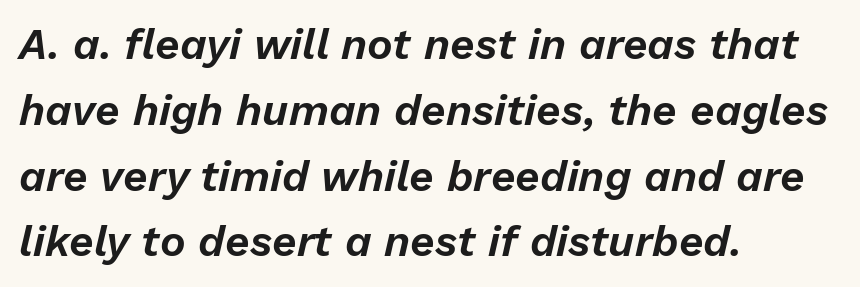
Q: Is the text italic (slanted)? A: Yes, it leans right by about 13 degrees.
Q: Is the text underlined? A: No.
Q: How is the paragraph aligned? A: Left-aligned.
Q: Is the spacing between letters normal or unusually wide? A: Normal.
Q: Is the spacing between lines tight, normal or loose? A: Normal.
Q: Width (condensed, normal, or wide)? A: Normal.
Q: Stroke contrast? A: Low.
Q: x-height? A: Medium.
Q: Monospaced? A: No.
